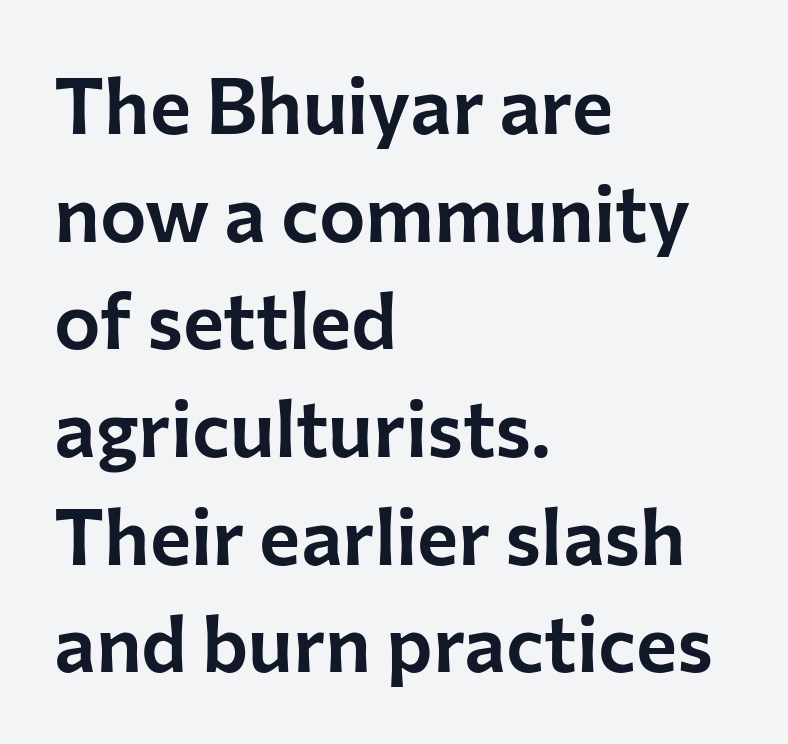
Q: Is the text italic (slanted)? A: No, it is upright.
Q: Is the typeface a serif or a sans-serif typeface? A: Sans-serif.
Q: Is the text underlined? A: No.
Q: How is the paragraph aligned? A: Left-aligned.
Q: Is the spacing between letters normal or unusually wide? A: Normal.
Q: Is the spacing between lines tight, normal or loose? A: Normal.
Q: Width (condensed, normal, or wide)? A: Normal.
Q: Stroke contrast? A: Low.
Q: x-height? A: Medium.
Q: Monospaced? A: No.
